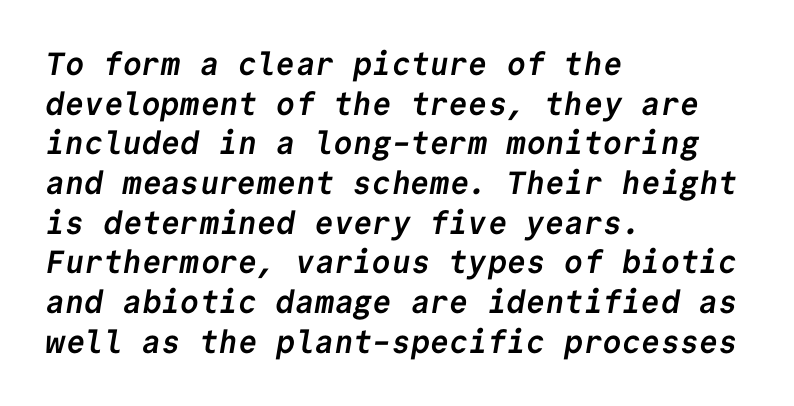
Q: Is the text bold? A: Yes.
Q: Is the typeface a serif or a sans-serif typeface? A: Sans-serif.
Q: Is the text underlined? A: No.
Q: How is the paragraph aligned? A: Left-aligned.
Q: Is the spacing between letters normal or unusually wide? A: Normal.
Q: Width (condensed, normal, or wide)? A: Normal.
Q: Stroke contrast? A: Low.
Q: x-height? A: Medium.
Q: Monospaced? A: Yes.
